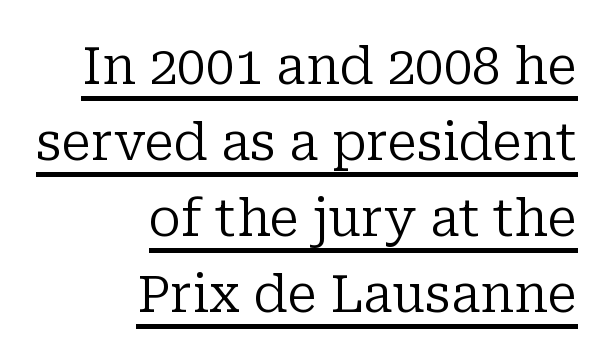
Q: Is the text bold? A: No.
Q: Is the text italic (slanted)? A: No, it is upright.
Q: Is the typeface a serif or a sans-serif typeface? A: Serif.
Q: Is the text underlined? A: Yes.
Q: How is the paragraph aligned? A: Right-aligned.
Q: Is the spacing between letters normal or unusually wide? A: Normal.
Q: Is the spacing between lines tight, normal or loose? A: Normal.
Q: Width (condensed, normal, or wide)? A: Normal.
Q: Stroke contrast? A: Low.
Q: x-height? A: Medium.
Q: Monospaced? A: No.
